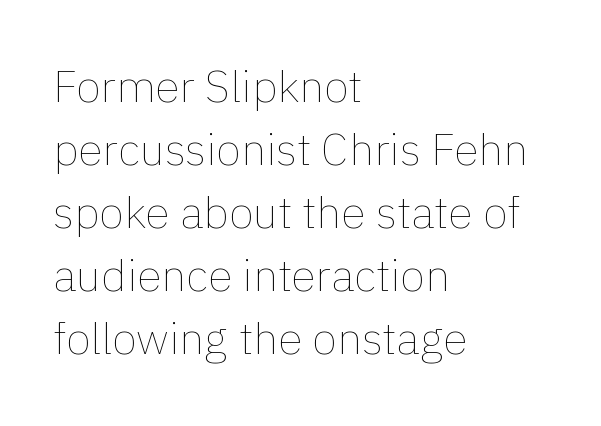
The image shows 45 px thin type, upright; set left-aligned, normal line spacing (1.4x), normal letter spacing, not underlined; low stroke contrast and a medium x-height.
